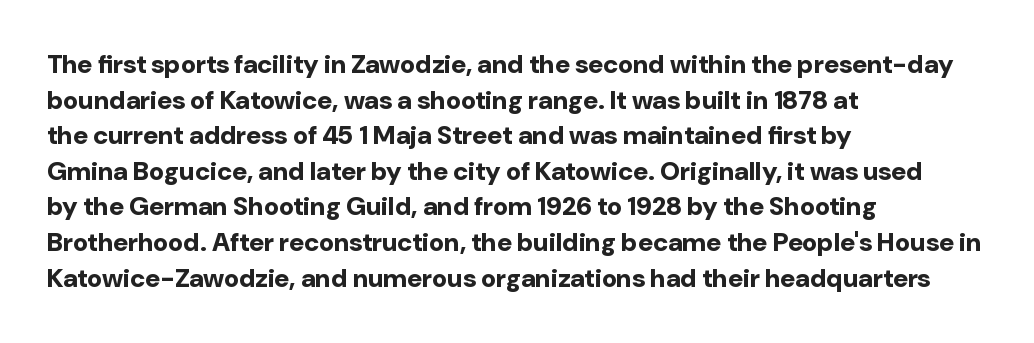
Descenders are the only things crossing below the line. Weight: bold. The tracking reads as untouched default to a designer's eye. A typesetter would mark this as roman, not italic.
